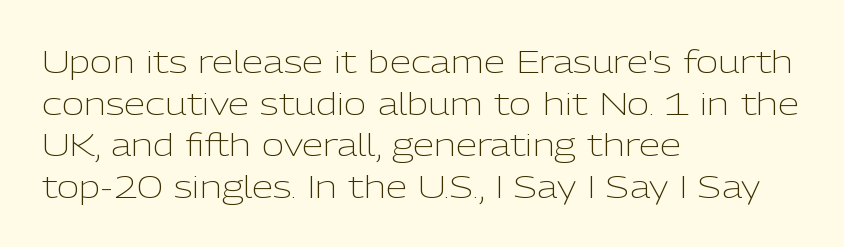
The image shows 31 px light sans-serif type, upright; set left-aligned, normal line spacing (1.34x), normal letter spacing, not underlined; low stroke contrast and a medium x-height.
